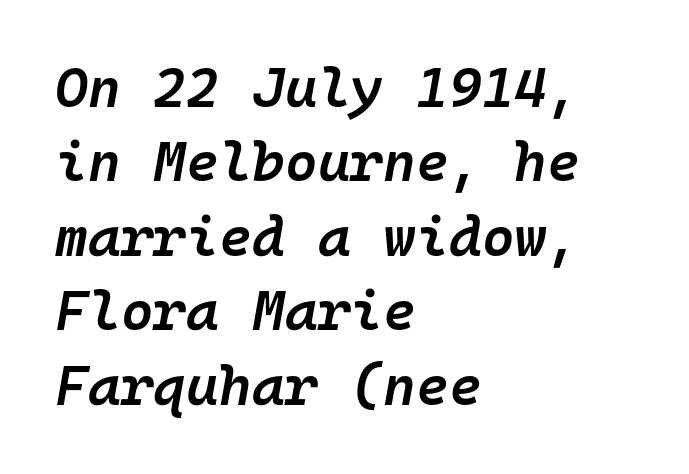
{"italic": "yes", "lean": "right", "slant_degrees": 10, "bold": "semi", "weight": "semibold", "width": "normal", "stroke_contrast": "low", "x_height": "medium", "monospaced": "yes", "underline": "no", "align": "left", "line_spacing": "normal", "line_spacing_ratio": 1.33, "letter_spacing": "normal", "letter_spacing_em": 0.0, "glyph_px": 56}
